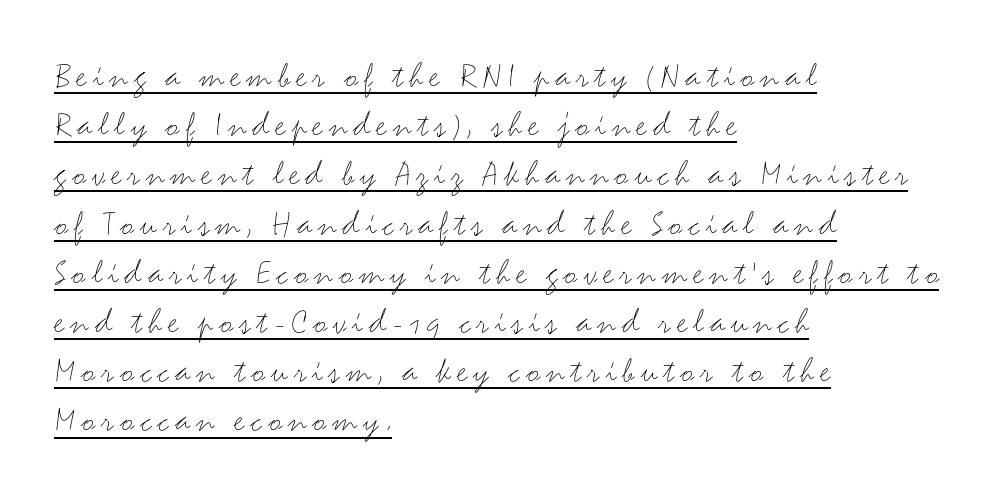
The image shows 37 px light, wide sans-serif type; set left-aligned, normal line spacing (1.33x), underlined; medium stroke contrast and a small x-height.
